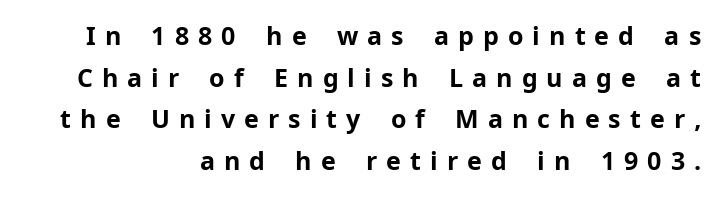
Q: Is the text bold? A: Yes.
Q: Is the text italic (slanted)? A: No, it is upright.
Q: Is the text underlined? A: No.
Q: How is the paragraph aligned? A: Right-aligned.
Q: Is the spacing between letters normal or unusually wide? A: Unusually wide.
Q: Is the spacing between lines tight, normal or loose? A: Normal.
